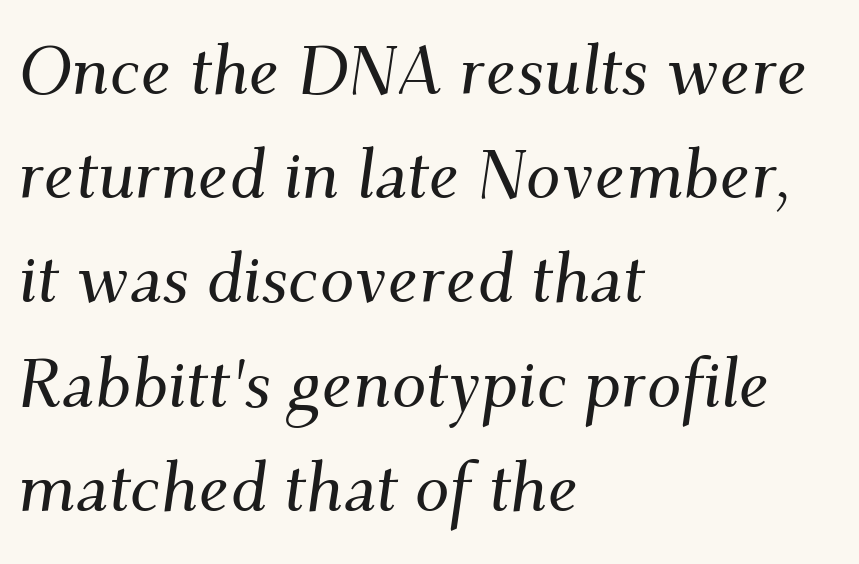
Q: Is the text italic (slanted)? A: Yes, it leans right by about 9 degrees.
Q: Is the typeface a serif or a sans-serif typeface? A: Serif.
Q: Is the text underlined? A: No.
Q: How is the paragraph aligned? A: Left-aligned.
Q: Is the spacing between letters normal or unusually wide? A: Normal.
Q: Is the spacing between lines tight, normal or loose? A: Normal.
Q: Width (condensed, normal, or wide)? A: Normal.
Q: Stroke contrast? A: Medium.
Q: x-height? A: Small.
Q: Monospaced? A: No.
